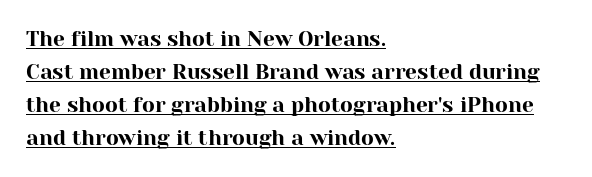
Q: Is the text italic (slanted)? A: No, it is upright.
Q: Is the text underlined? A: Yes.
Q: How is the paragraph aligned? A: Left-aligned.
Q: Is the spacing between letters normal or unusually wide? A: Normal.
Q: Is the spacing between lines tight, normal or loose? A: Normal.
